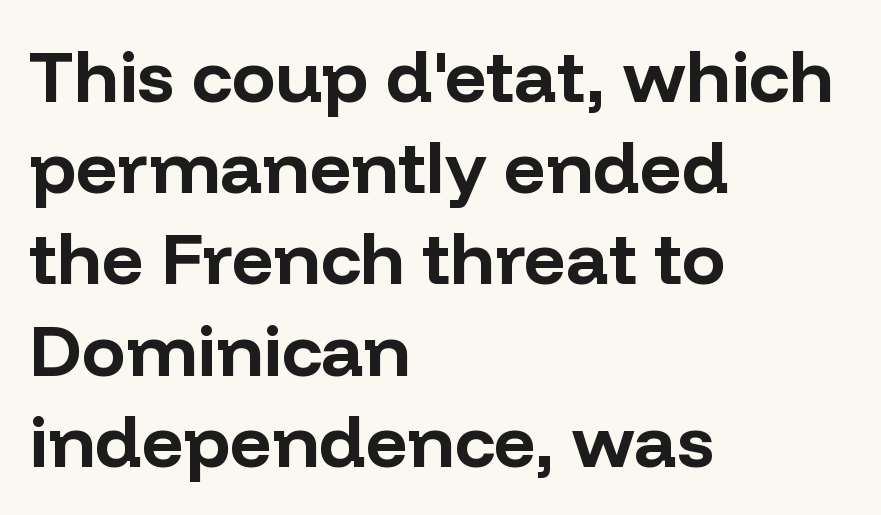
Italic? Not at all — the glyphs are vertical. The space directly below the letters is spotless. Compared with a centered layout, this one pins lines to the left instead. Examine the stroke ends and you'll find no serifs. No extra tracking has been applied to these lines. The rendering uses natural spacing where letterforms have individual widths.
